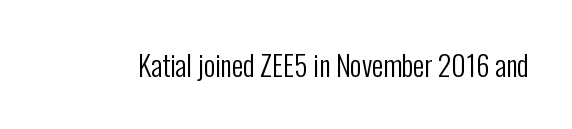
{"serif": "no", "italic": "no", "bold": "no", "weight": "regular", "width": "condensed", "stroke_contrast": "low", "x_height": "medium", "monospaced": "no", "underline": "no", "letter_spacing": "normal", "letter_spacing_em": 0.0, "glyph_px": 28}
